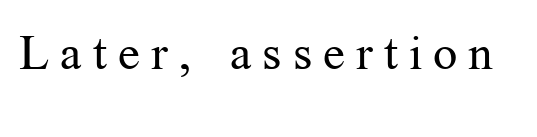
The image shows 48 px regular-weight serif type, upright; set unusually wide letter spacing (+0.23 em), not underlined; medium stroke contrast and a medium x-height.
